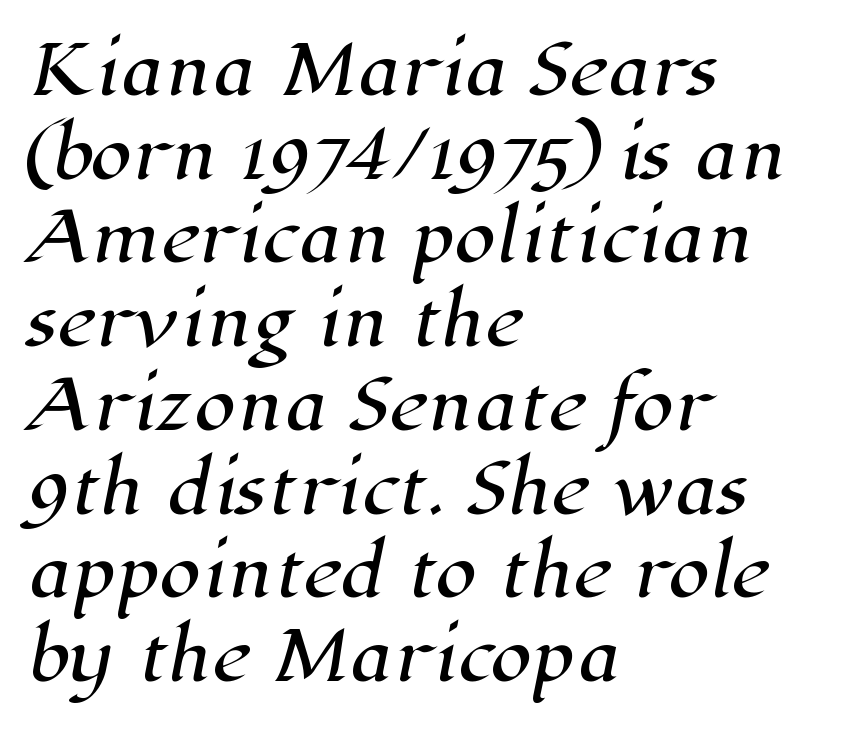
{"serif": "yes", "width": "normal", "stroke_contrast": "high", "x_height": "medium", "monospaced": "no", "underline": "no", "align": "left", "line_spacing": "normal", "line_spacing_ratio": 1.25, "letter_spacing": "normal", "letter_spacing_em": 0.0, "glyph_px": 67}
